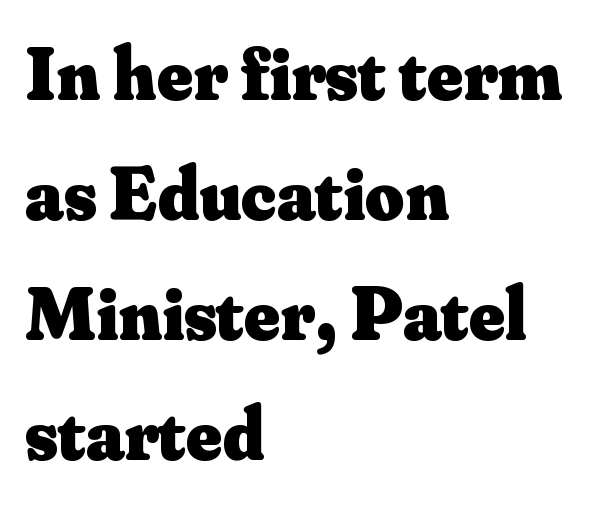
Proportional: the letters do not fall into vertical columns. Posture: straight, roman, zero tilt. Leading matches the norm, producing a regular column. The font family rendered here belongs to the serif group. The face used here has the dense, thick strokes of a bold.
